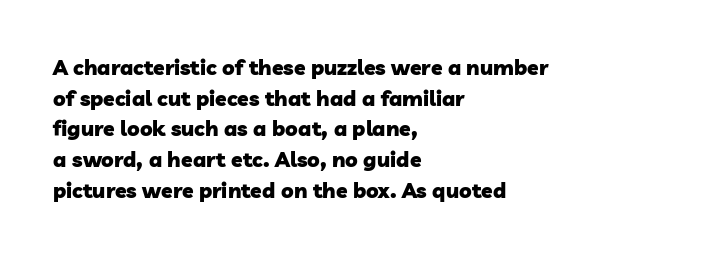
{"bold": "yes", "underline": "no", "align": "left", "line_spacing": "normal", "line_spacing_ratio": 1.46, "letter_spacing": "normal", "letter_spacing_em": 0.0, "glyph_px": 21}
